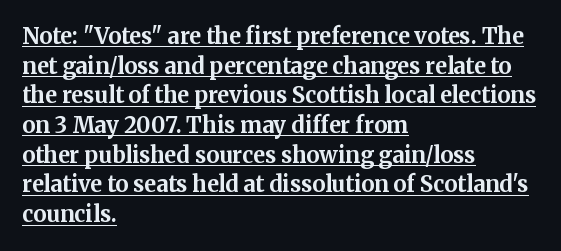
Look at the stroke-to-counter ratio: heavy, a bold. In terms of posture, this sample is upright. These characters rest on top of a visible drawn line. Horizontal alignment here is leftward, the default for most running prose.
